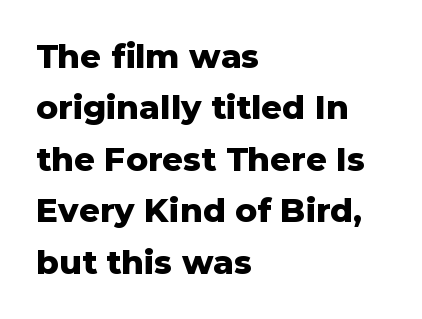
{"serif": "no", "italic": "no", "bold": "yes", "weight": "heavy", "width": "normal", "stroke_contrast": "low", "x_height": "medium", "monospaced": "no", "underline": "no", "align": "left", "line_spacing": "normal", "line_spacing_ratio": 1.56, "letter_spacing": "normal", "letter_spacing_em": 0.0, "glyph_px": 33}
